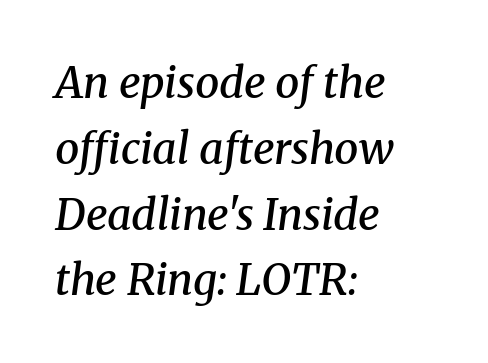
{"serif": "yes", "italic": "yes", "lean": "right", "slant_degrees": 8, "bold": "semi", "weight": "semibold", "width": "normal", "stroke_contrast": "medium", "x_height": "medium", "monospaced": "no", "underline": "no", "align": "left", "line_spacing": "normal", "line_spacing_ratio": 1.53, "letter_spacing": "normal", "letter_spacing_em": 0.0, "glyph_px": 43}
